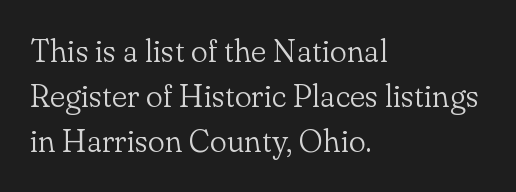
{"serif": "yes", "italic": "no", "bold": "no", "weight": "light", "width": "normal", "stroke_contrast": "low", "x_height": "small", "monospaced": "no", "underline": "no", "align": "left", "line_spacing": "normal", "line_spacing_ratio": 1.41, "letter_spacing": "normal", "letter_spacing_em": 0.0, "glyph_px": 32}
